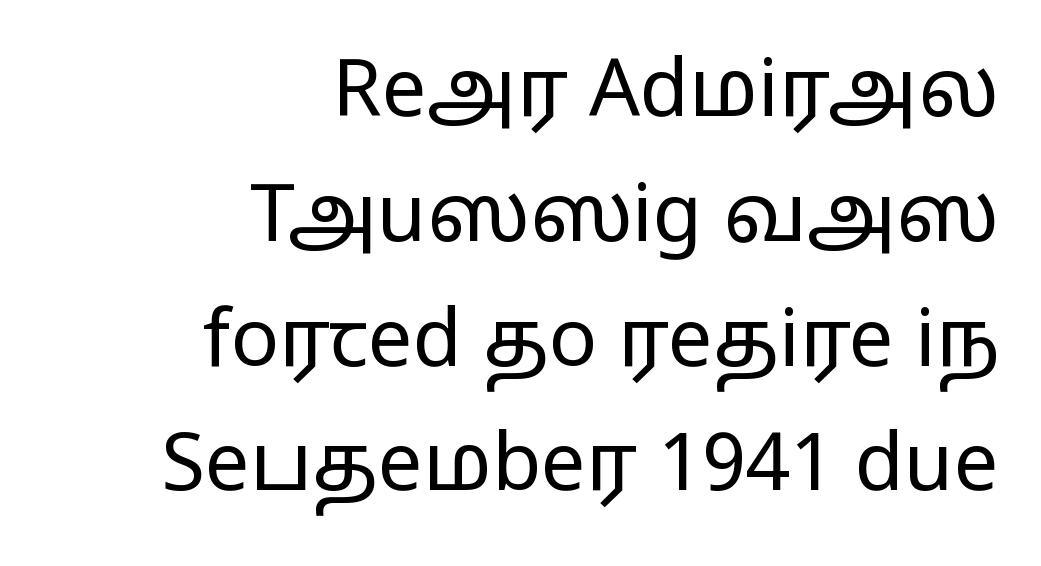
Q: Is the text bold? A: No.
Q: Is the text italic (slanted)? A: No, it is upright.
Q: Is the typeface a serif or a sans-serif typeface? A: Sans-serif.
Q: Is the text underlined? A: No.
Q: How is the paragraph aligned? A: Right-aligned.
Q: Is the spacing between letters normal or unusually wide? A: Normal.
Q: Is the spacing between lines tight, normal or loose? A: Normal.
Q: Width (condensed, normal, or wide)? A: Wide.
Q: Stroke contrast? A: Low.
Q: x-height? A: Medium.
Q: Monospaced? A: No.
